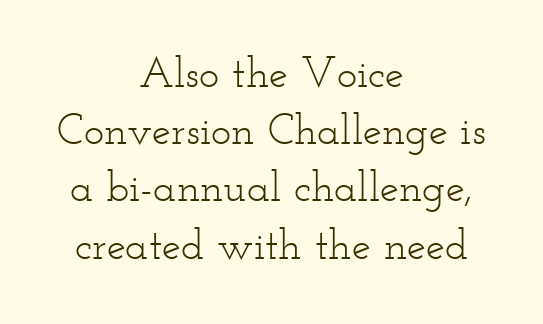
{"serif": "yes", "italic": "no", "bold": "no", "weight": "light", "width": "wide", "stroke_contrast": "low", "x_height": "small", "monospaced": "no", "underline": "no", "align": "center", "line_spacing": "normal", "line_spacing_ratio": 1.33, "letter_spacing": "normal", "letter_spacing_em": 0.0, "glyph_px": 43}
